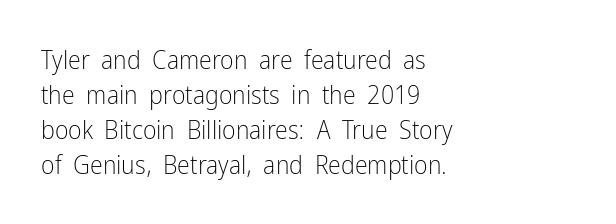
Q: Is the text bold? A: No.
Q: Is the text italic (slanted)? A: No, it is upright.
Q: Is the text underlined? A: No.
Q: How is the paragraph aligned? A: Left-aligned.
Q: Is the spacing between letters normal or unusually wide? A: Normal.
Q: Is the spacing between lines tight, normal or loose? A: Normal.
